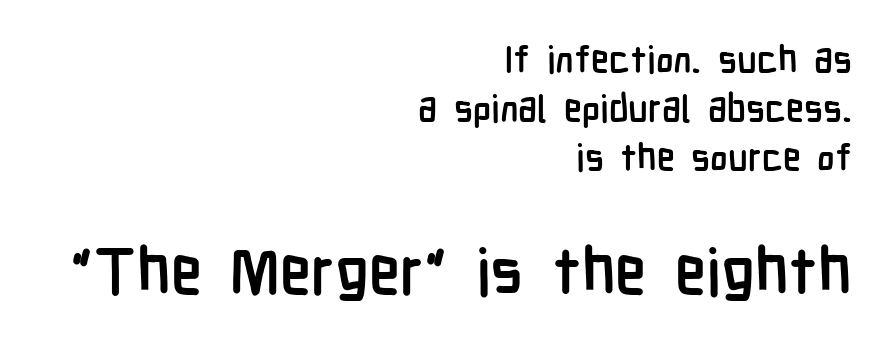
The image shows 64 px semibold, condensed sans-serif type, upright; set right-aligned, normal line spacing (1.32x), normal letter spacing, not underlined; the second (bottom) block is 1.73x larger; low stroke contrast and a medium x-height.
